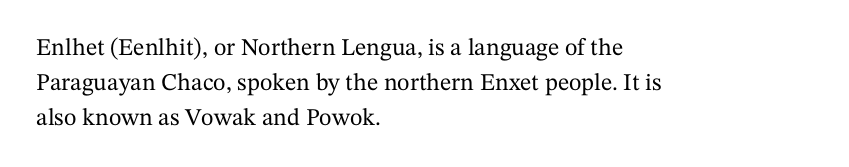
The image shows 24 px text type, upright; set left-aligned, normal line spacing (1.45x), normal letter spacing, not underlined.
